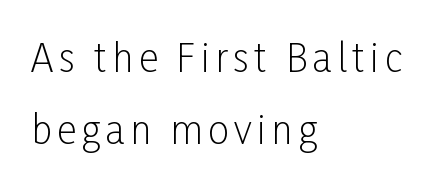
Whoever set this chose breathing room over compactness in the vertical rhythm. The setting favours the left margin, as ordinary paragraphs usually do. These lines were composed using upright roman letters. You could not count columns in this text — the font is proportionally spaced.
